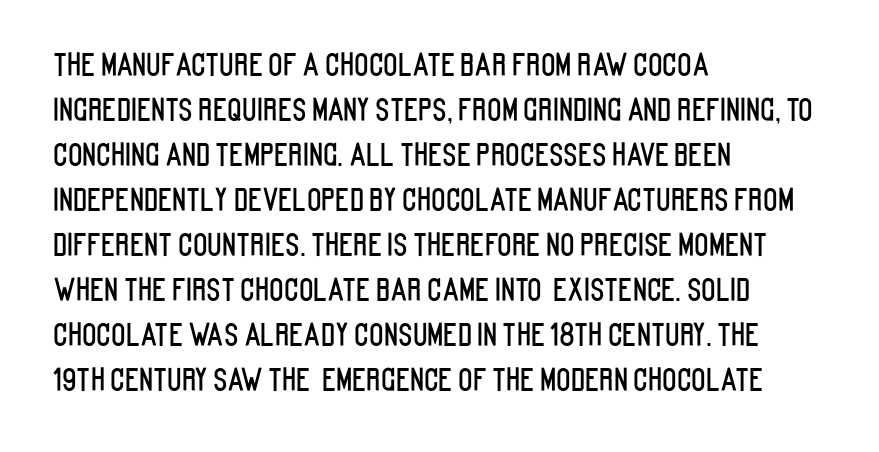
The image shows 30 px condensed sans-serif type, upright; set left-aligned, normal line spacing (1.5x), normal letter spacing, not underlined; low stroke contrast and a large x-height.
